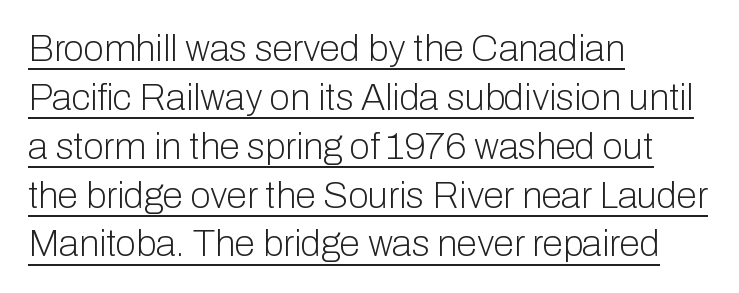
The image shows 37 px light sans-serif type, upright; set left-aligned, normal line spacing (1.32x), normal letter spacing, underlined; low stroke contrast and a medium x-height.
